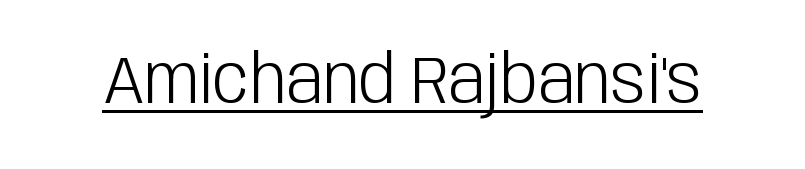
{"serif": "no", "italic": "no", "bold": "no", "weight": "light", "width": "condensed", "stroke_contrast": "low", "x_height": "large", "monospaced": "no", "underline": "yes", "letter_spacing": "normal", "letter_spacing_em": 0.0, "glyph_px": 67}
